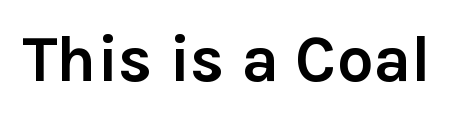
The image shows 65 px semibold sans-serif type, upright; set normal letter spacing, not underlined; low stroke contrast and a medium x-height.
